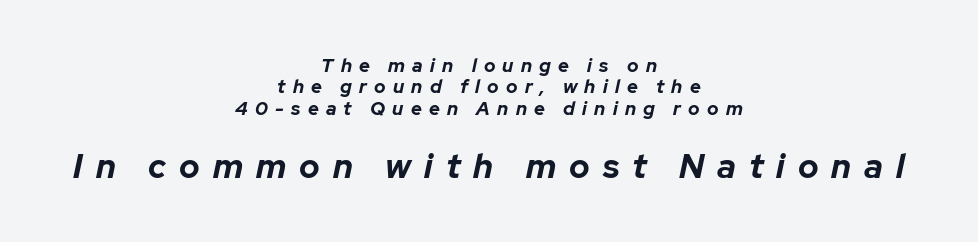
{"italic": "yes", "lean": "right", "slant_degrees": 12, "bold": "yes", "weight": "bold", "width": "normal", "stroke_contrast": "low", "x_height": "medium", "monospaced": "no", "underline": "no", "align": "center", "line_spacing": "tight", "line_spacing_ratio": 1.12, "letter_spacing": "wide", "letter_spacing_em": 0.38, "larger_block": "second", "size_ratio": 1.79, "glyph_px": 34}
